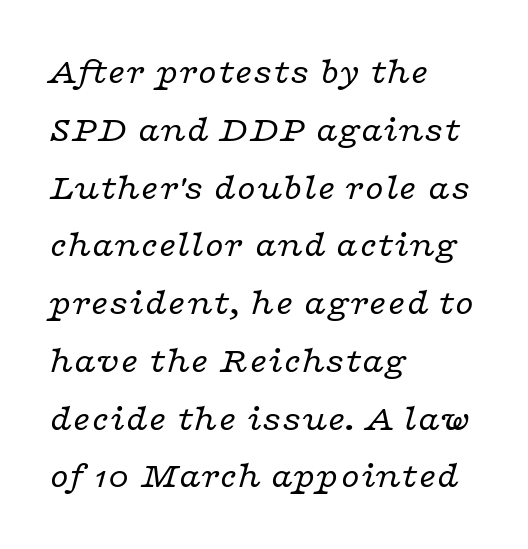
{"serif": "yes", "italic": "yes", "lean": "right", "slant_degrees": 16, "bold": "no", "weight": "regular", "width": "wide", "stroke_contrast": "low", "x_height": "medium", "monospaced": "no", "underline": "no", "align": "left", "line_spacing": "normal", "line_spacing_ratio": 1.52, "letter_spacing": "normal", "letter_spacing_em": 0.0, "glyph_px": 38}
